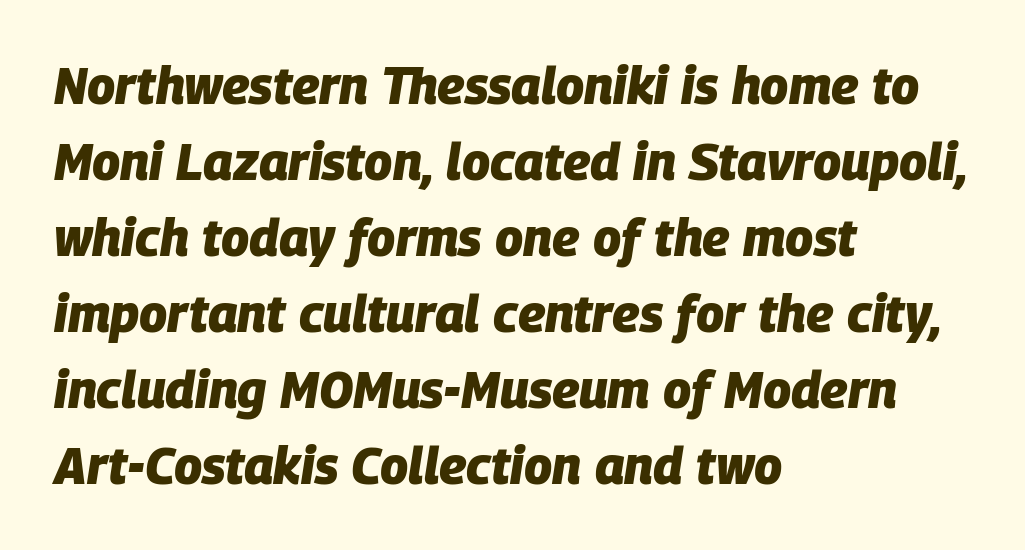
Q: Is the text bold? A: Yes.
Q: Is the text italic (slanted)? A: Yes, it leans right by about 9 degrees.
Q: Is the text underlined? A: No.
Q: How is the paragraph aligned? A: Left-aligned.
Q: Is the spacing between letters normal or unusually wide? A: Normal.
Q: Is the spacing between lines tight, normal or loose? A: Normal.
Q: Width (condensed, normal, or wide)? A: Normal.
Q: Stroke contrast? A: Low.
Q: x-height? A: Large.
Q: Monospaced? A: No.
